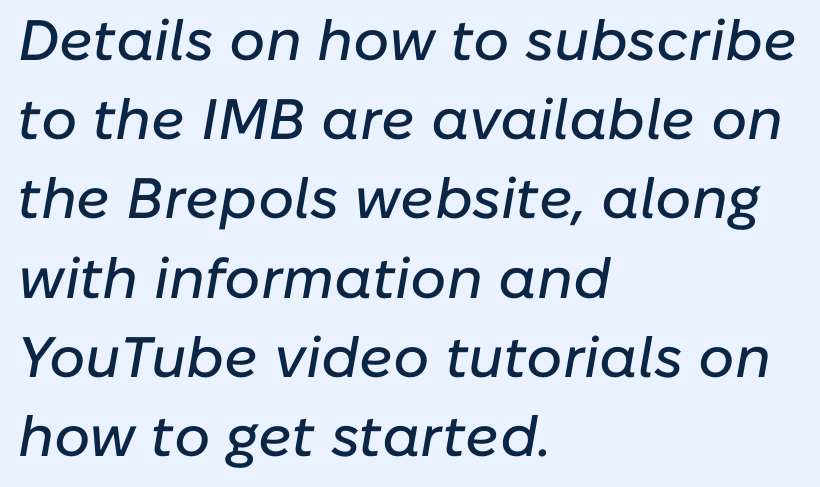
The image shows 57 px text type, italic (leaning right); set left-aligned, normal line spacing (1.39x), normal letter spacing, not underlined; low stroke contrast and a medium x-height.
